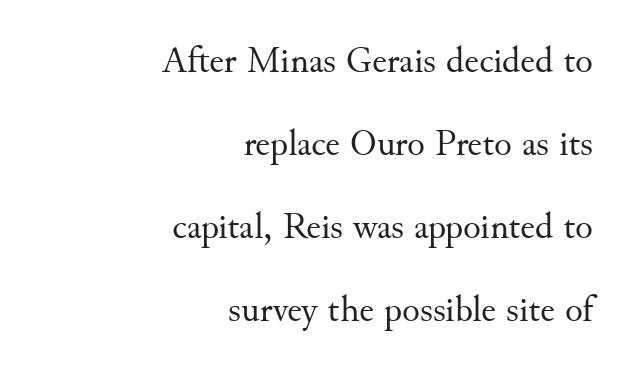
Q: Is the text bold? A: No.
Q: Is the text italic (slanted)? A: No, it is upright.
Q: Is the typeface a serif or a sans-serif typeface? A: Serif.
Q: Is the text underlined? A: No.
Q: How is the paragraph aligned? A: Right-aligned.
Q: Is the spacing between letters normal or unusually wide? A: Normal.
Q: Is the spacing between lines tight, normal or loose? A: Loose.
Q: Width (condensed, normal, or wide)? A: Normal.
Q: Stroke contrast? A: Medium.
Q: x-height? A: Small.
Q: Monospaced? A: No.
